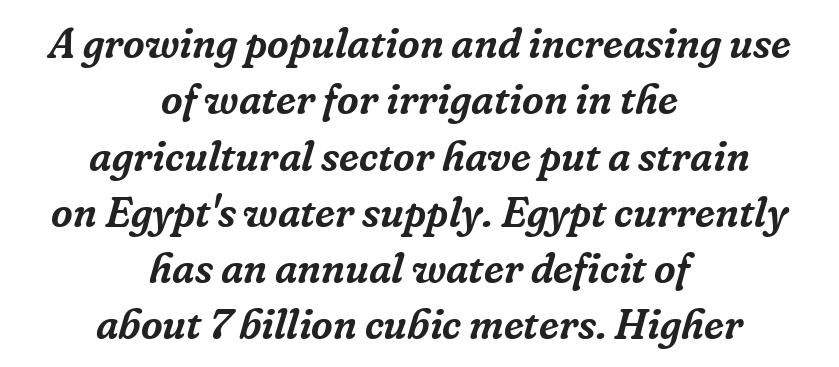
The image shows 42 px serif type, italic (leaning right); set centered, normal line spacing (1.34x), normal letter spacing, not underlined; low stroke contrast and a medium x-height.
